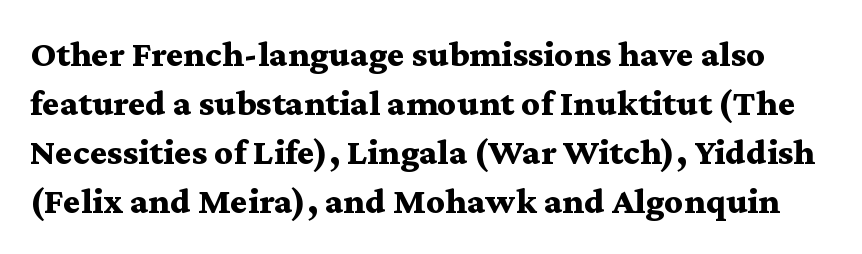
The image shows 37 px bold, wide serif type, upright; set normal line spacing (1.32x), normal letter spacing, not underlined; medium stroke contrast and a medium x-height.
